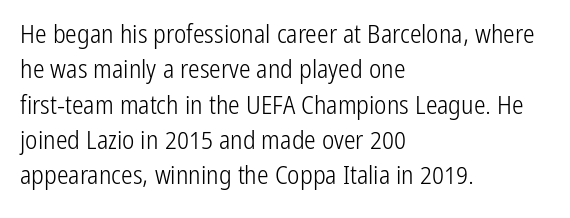
Q: Is the text bold? A: No.
Q: Is the text italic (slanted)? A: No, it is upright.
Q: Is the text underlined? A: No.
Q: How is the paragraph aligned? A: Left-aligned.
Q: Is the spacing between letters normal or unusually wide? A: Normal.
Q: Is the spacing between lines tight, normal or loose? A: Normal.
